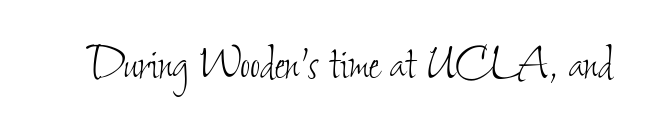
The image shows 55 px thin, condensed type; set normal letter spacing, not underlined; low stroke contrast and a small x-height.
